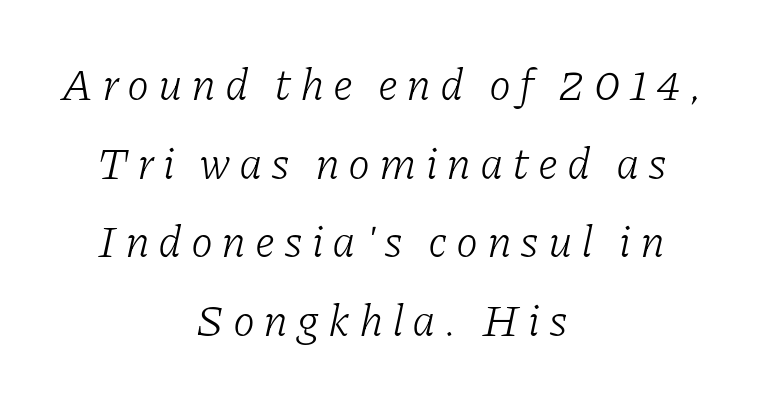
The passage shown leans; its letterforms are oblique. These lines are rendered in a variable-pitch font. The letters carry serifs — small finishing strokes at the ends of their stems. The setting favours the middle, as headings and verse often do. This is not heavy type; no bold has been used. Letters rest on an invisible, unmarked baseline.
